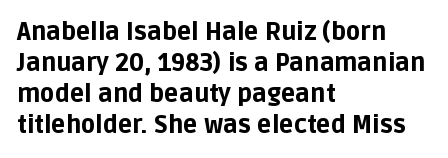
The image shows 24 px bold type, upright; set left-aligned, normal line spacing (1.29x), normal letter spacing, not underlined.
